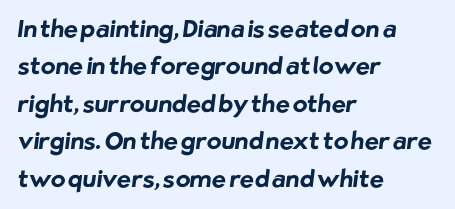
Q: Is the text bold? A: Yes.
Q: Is the text underlined? A: No.
Q: How is the paragraph aligned? A: Left-aligned.
Q: Is the spacing between letters normal or unusually wide? A: Normal.
Q: Is the spacing between lines tight, normal or loose? A: Normal.
